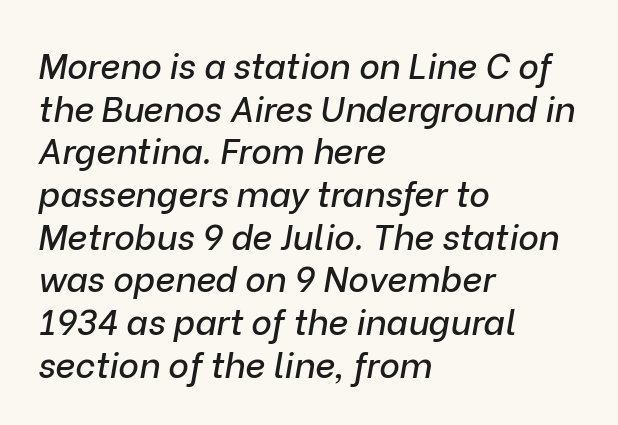
Q: Is the text italic (slanted)? A: Yes, it leans right by about 9 degrees.
Q: Is the text underlined? A: No.
Q: How is the paragraph aligned? A: Left-aligned.
Q: Is the spacing between letters normal or unusually wide? A: Normal.
Q: Width (condensed, normal, or wide)? A: Normal.
Q: Stroke contrast? A: Low.
Q: x-height? A: Medium.
Q: Monospaced? A: No.
